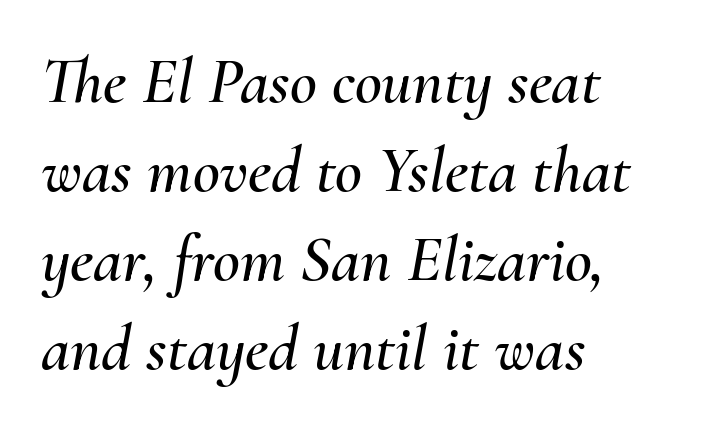
The image shows 66 px text type, italic (leaning right); set left-aligned, normal line spacing (1.35x), normal letter spacing, not underlined; medium stroke contrast and a small x-height.
